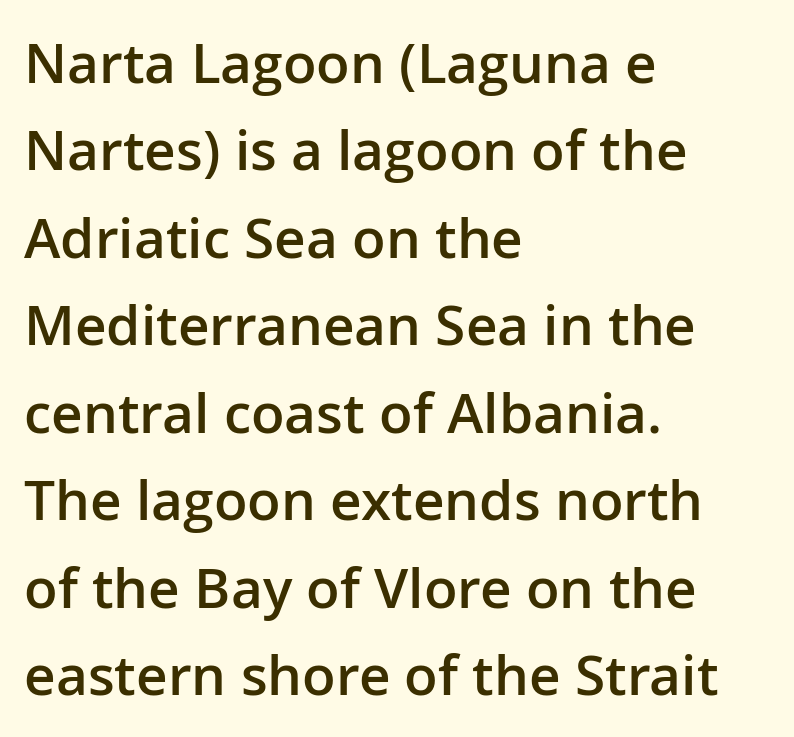
{"serif": "no", "italic": "no", "bold": "semi", "weight": "semibold", "width": "normal", "stroke_contrast": "low", "x_height": "medium", "monospaced": "no", "underline": "no", "align": "left", "line_spacing": "normal", "line_spacing_ratio": 1.59, "letter_spacing": "normal", "letter_spacing_em": 0.0, "glyph_px": 55}
